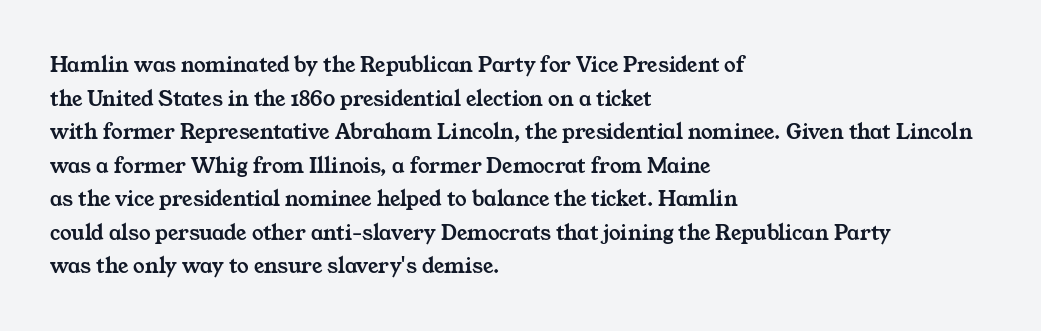
The image shows 23 px text type; set left-aligned, normal line spacing (1.46x), normal letter spacing, not underlined.
